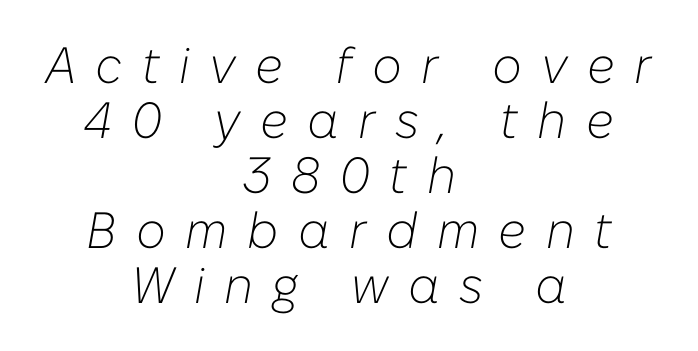
This sample uses expanded letter spacing, leaving extra air between glyphs. Slant detected: the letters are inclined. Each stroke keeps to a modest, everyday thickness or less. The whitespace from short lines is split evenly between both sides. Bare-footed words on every line. The leading is snug, giving the passage a crowded texture.
